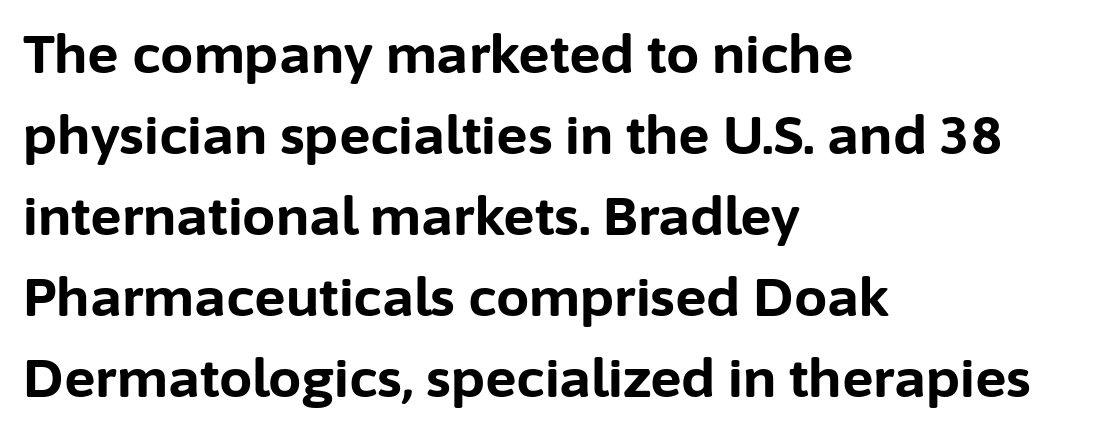
The image shows 53 px bold sans-serif type, upright; set left-aligned, normal line spacing (1.53x), normal letter spacing, not underlined; low stroke contrast and a medium x-height.
